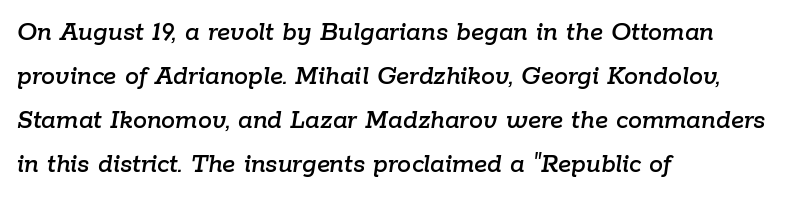
The image shows 28 px text type, italic (leaning right); set left-aligned, normal line spacing (1.57x), normal letter spacing, not underlined; low stroke contrast and a medium x-height.
